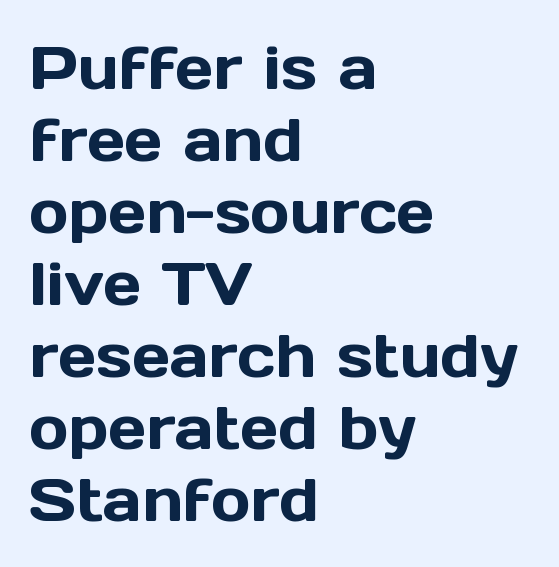
The image shows 60 px sans-serif type, upright; set left-aligned, line spacing 1.2x, normal letter spacing, not underlined; a medium x-height.
